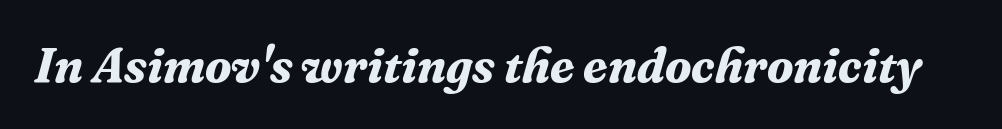
Here the designer chose a conventional face with non-uniform glyph widths. Weight check: bold — yes, fully. Rendered with sloped, italic letterforms. The gap between lines stays unmarked. Nobody touched the tracking dial on this one. Old-style or modern, the face here clearly has serifs.
